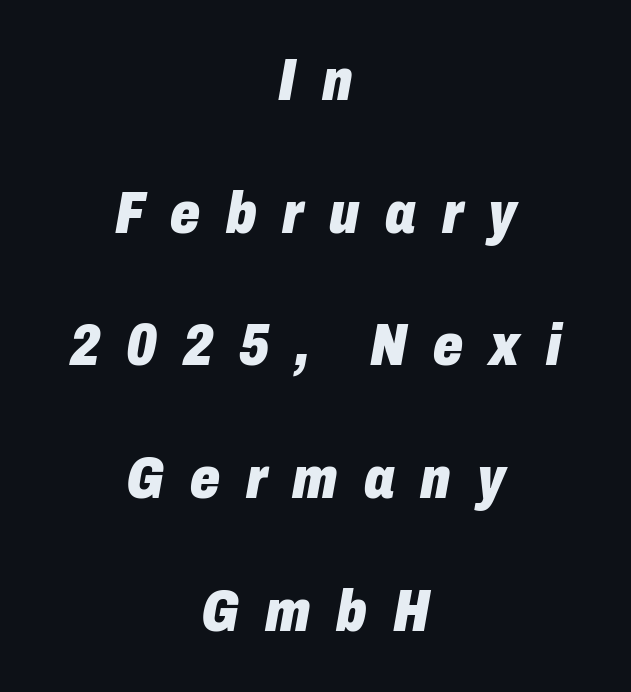
A typesetter would mark this as italic. Note the varied advance widths — an 'i' is clearly narrower than an 'm'. The designer dialed line spacing up above the default. Compared with typical body copy, the letter spacing here is much looser. This sample is center-justified, so both line endings float freely. Chunky letters — that's bold for sure.
